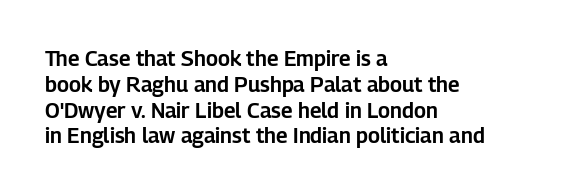
The image shows 21 px text type, upright; set left-aligned, line spacing 1.23x, normal letter spacing, not underlined.
